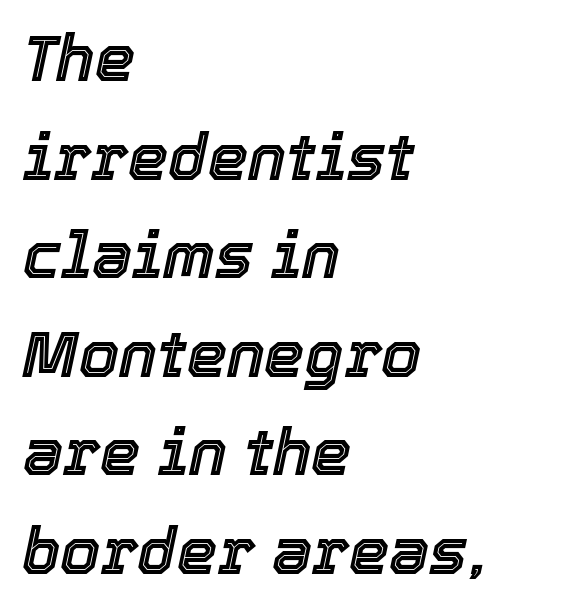
Typeset ragged right — the left edge is the straight one. Descender tails drop into unmarked territory. Whoever set this chose a conventional vertical rhythm. The glyphs look as if they've been sheared to an angle. You could not count columns in this text — the font is proportionally spaced.
